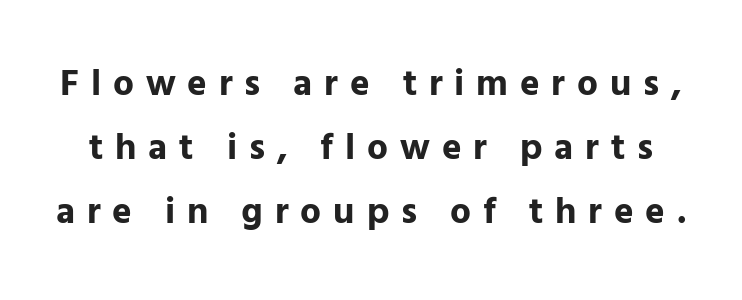
Beneath every word, the page is bare. The designer went with a sans here, leaving each stem footless. Varying glyph widths throughout — classic text-font behaviour. The letters stand straight up with perfectly vertical stems. The letterforms stand isolated, each surrounded by extra space.
